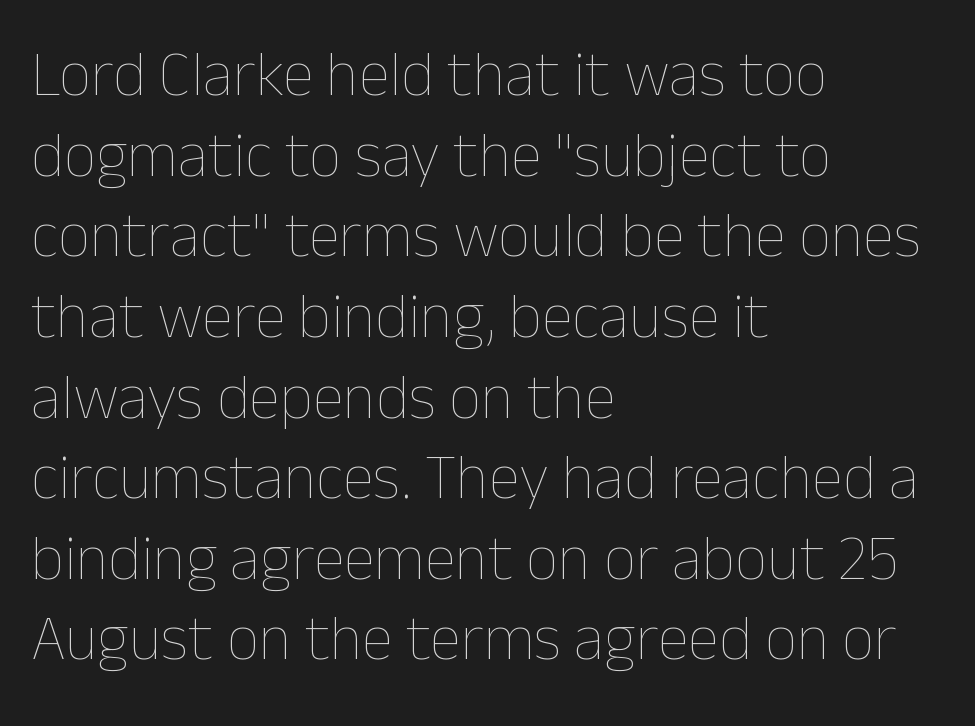
Q: Is the text bold? A: No.
Q: Is the text italic (slanted)? A: No, it is upright.
Q: Is the text underlined? A: No.
Q: How is the paragraph aligned? A: Left-aligned.
Q: Is the spacing between letters normal or unusually wide? A: Normal.
Q: Is the spacing between lines tight, normal or loose? A: Normal.
Q: Width (condensed, normal, or wide)? A: Normal.
Q: Stroke contrast? A: Low.
Q: x-height? A: Medium.
Q: Monospaced? A: No.
